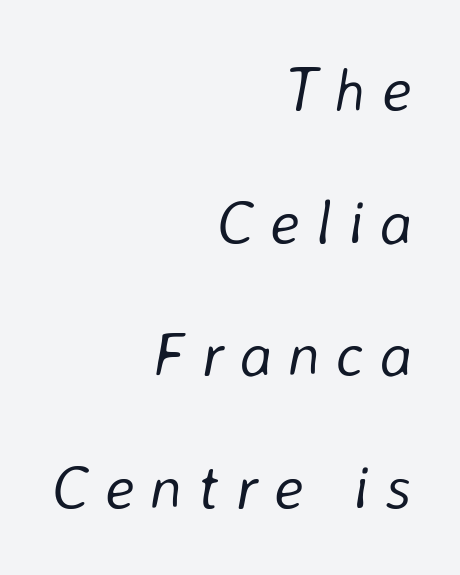
Horizontal alignment here is rightward, an uncommon choice for prose. A light-to-regular cut is what we see here. Successive baselines arrive slowly, with a big drop between each. Decoration check: the copy has no underline. Proportional: the letters do not fall into vertical columns. The passage shown leans; its letterforms are oblique.
